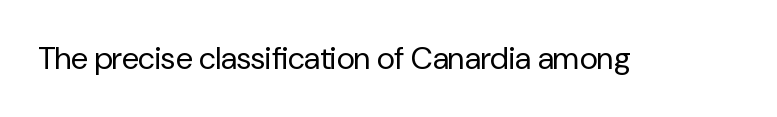
{"serif": "no", "italic": "no", "bold": "no", "weight": "regular", "width": "normal", "stroke_contrast": "low", "x_height": "medium", "monospaced": "no", "underline": "no", "letter_spacing": "normal", "letter_spacing_em": 0.0, "glyph_px": 31}
